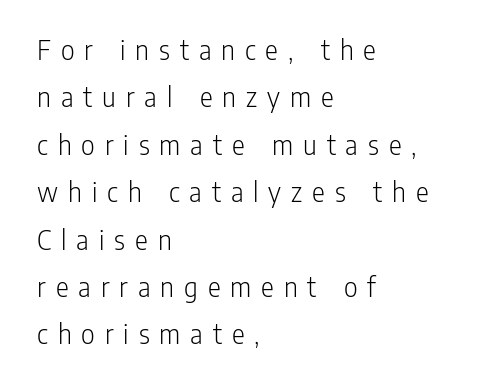
The image shows 30 px light, condensed sans-serif type, upright; set left-aligned, normal line spacing (1.58x), unusually wide letter spacing (+0.33 em), not underlined; low stroke contrast and a medium x-height.
